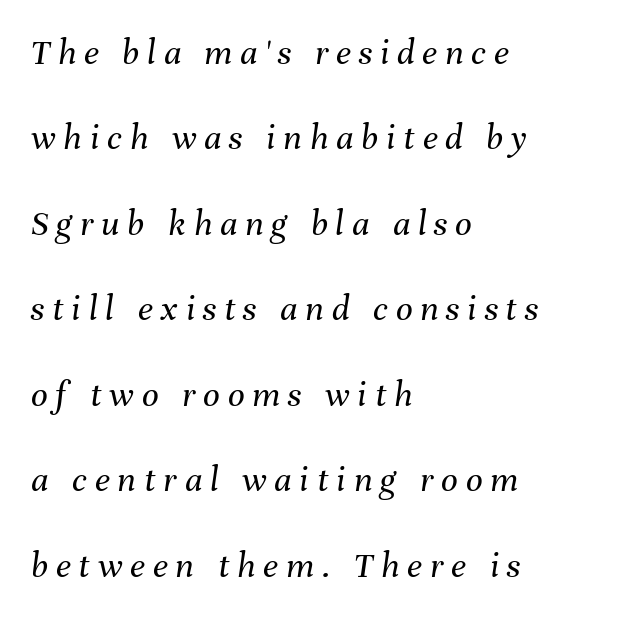
{"italic": "yes", "lean": "right", "slant_degrees": 8, "bold": "no", "weight": "regular", "width": "normal", "stroke_contrast": "medium", "x_height": "medium", "monospaced": "no", "underline": "no", "align": "left", "line_spacing": "loose", "line_spacing_ratio": 2.31, "letter_spacing": "wide", "letter_spacing_em": 0.21, "glyph_px": 37}
